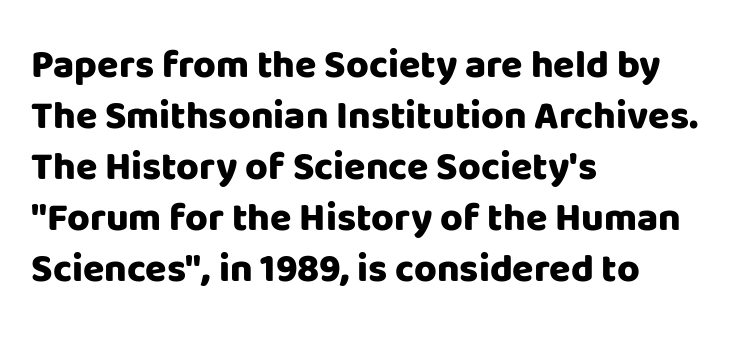
{"serif": "no", "italic": "no", "bold": "yes", "weight": "heavy", "width": "normal", "stroke_contrast": "low", "x_height": "large", "monospaced": "no", "underline": "no", "align": "left", "line_spacing": "normal", "line_spacing_ratio": 1.31, "letter_spacing": "normal", "letter_spacing_em": 0.0, "glyph_px": 39}
